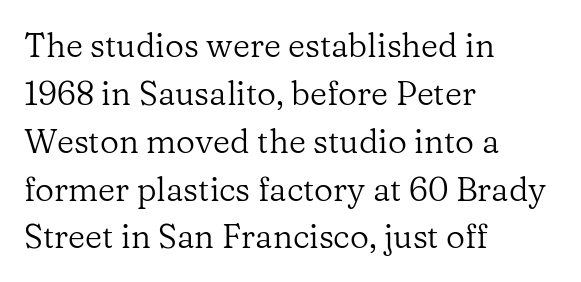
Q: Is the text bold? A: No.
Q: Is the text italic (slanted)? A: No, it is upright.
Q: Is the typeface a serif or a sans-serif typeface? A: Serif.
Q: Is the text underlined? A: No.
Q: How is the paragraph aligned? A: Left-aligned.
Q: Is the spacing between letters normal or unusually wide? A: Normal.
Q: Is the spacing between lines tight, normal or loose? A: Normal.
Q: Width (condensed, normal, or wide)? A: Normal.
Q: Stroke contrast? A: Low.
Q: x-height? A: Medium.
Q: Monospaced? A: No.
